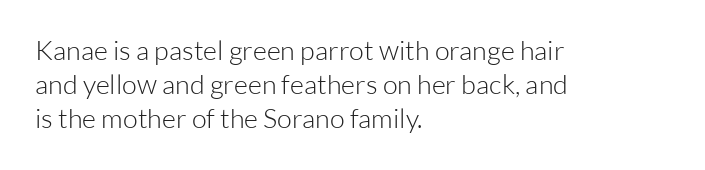
Q: Is the text bold? A: No.
Q: Is the text italic (slanted)? A: No, it is upright.
Q: Is the text underlined? A: No.
Q: How is the paragraph aligned? A: Left-aligned.
Q: Is the spacing between letters normal or unusually wide? A: Normal.
Q: Is the spacing between lines tight, normal or loose? A: Normal.
